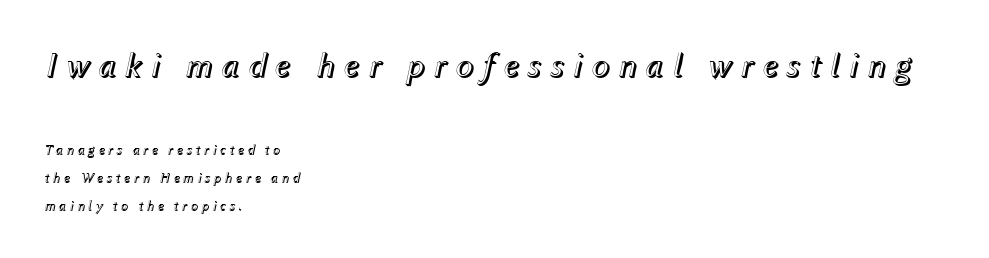
{"italic": "yes", "lean": "right", "slant_degrees": 12, "width": "normal", "x_height": "medium", "monospaced": "no", "underline": "no", "align": "left", "line_spacing": "loose", "line_spacing_ratio": 1.98, "letter_spacing": "wide", "letter_spacing_em": 0.22, "larger_block": "first", "size_ratio": 2.5, "glyph_px": 35}
